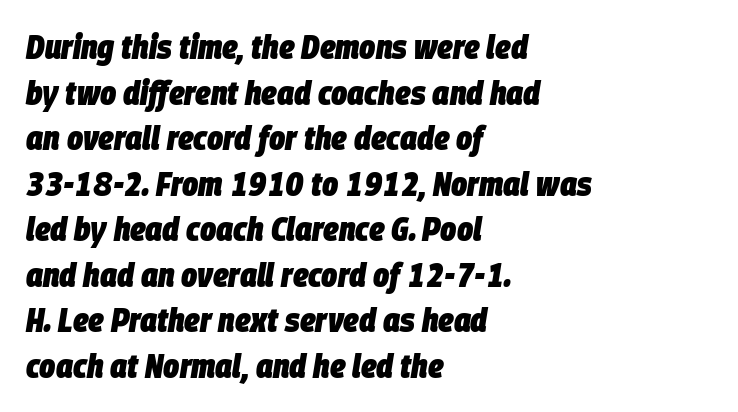
The image shows 34 px heavy, condensed type, italic (leaning right); set left-aligned, normal line spacing (1.34x), normal letter spacing, not underlined; low stroke contrast and a large x-height.
